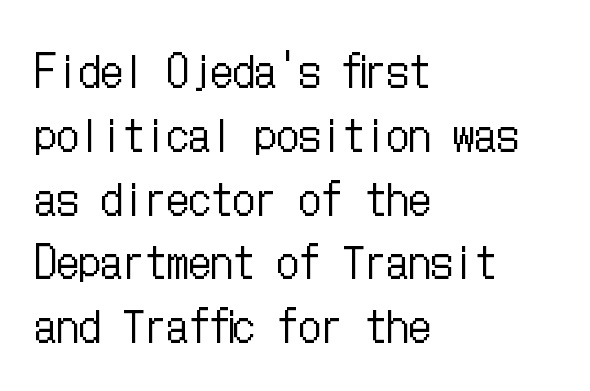
{"italic": "no", "bold": "no", "weight": "regular", "width": "condensed", "stroke_contrast": "low", "x_height": "medium", "underline": "no", "align": "left", "line_spacing": "normal", "line_spacing_ratio": 1.45, "letter_spacing": "normal", "letter_spacing_em": 0.0, "glyph_px": 44}
